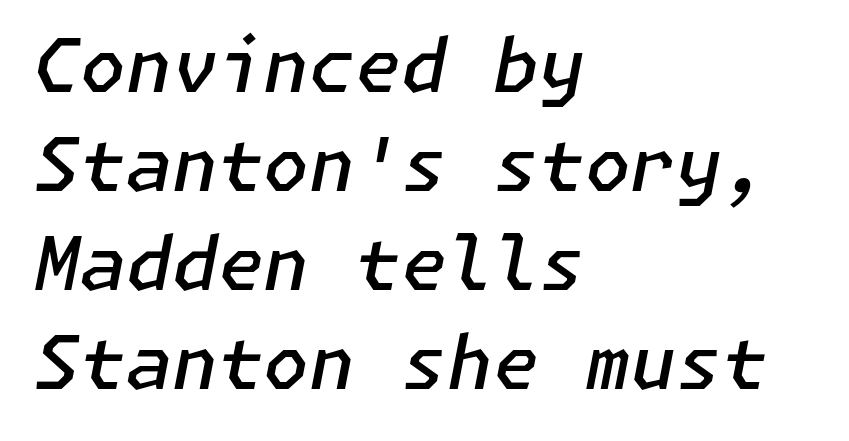
Descenders are the only things crossing below the line. One-word summary of the alignment: left. The strokes are fattened partway — semibold, not bold. Honestly, the letter spacing is just normal — you wouldn't notice it.
